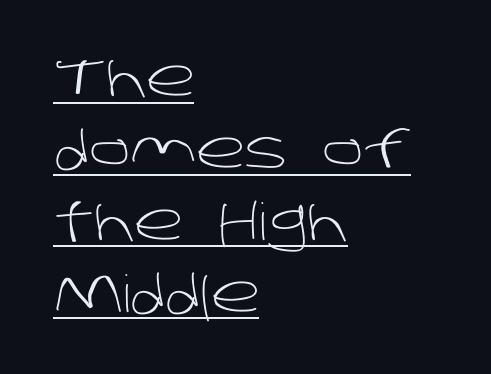
Q: Is the text bold? A: No.
Q: Is the typeface a serif or a sans-serif typeface? A: Sans-serif.
Q: Is the text underlined? A: Yes.
Q: How is the paragraph aligned? A: Left-aligned.
Q: Is the spacing between letters normal or unusually wide? A: Normal.
Q: Is the spacing between lines tight, normal or loose? A: Normal.
Q: Width (condensed, normal, or wide)? A: Normal.
Q: Stroke contrast? A: Low.
Q: x-height? A: Large.
Q: Monospaced? A: No.
